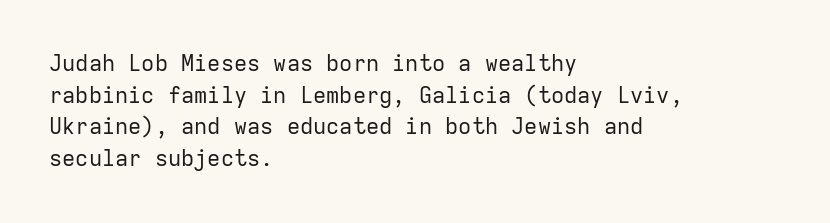
Q: Is the text bold? A: No.
Q: Is the text italic (slanted)? A: No, it is upright.
Q: Is the text underlined? A: No.
Q: How is the paragraph aligned? A: Left-aligned.
Q: Is the spacing between letters normal or unusually wide? A: Normal.
Q: Is the spacing between lines tight, normal or loose? A: Normal.
